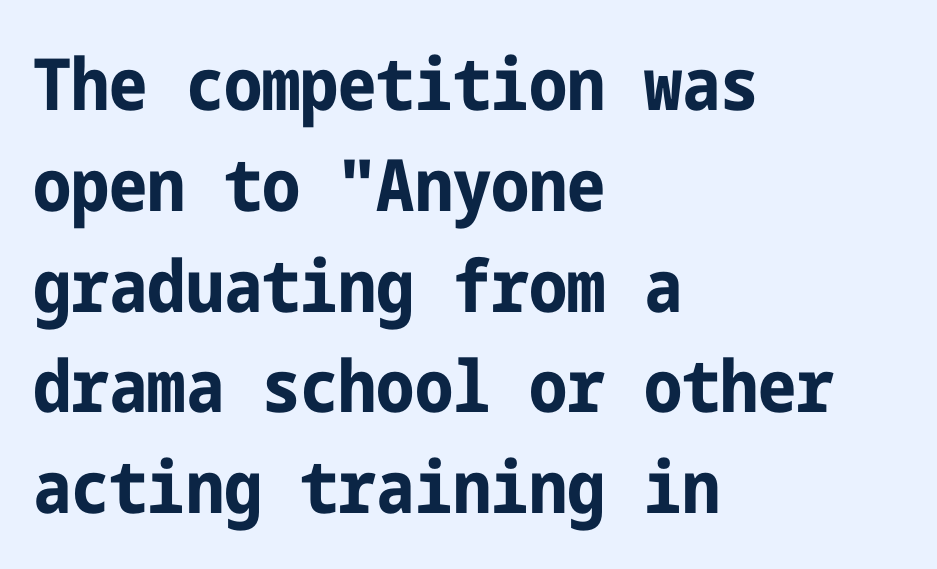
The image shows 72 px bold, condensed sans-serif type, upright; set left-aligned, normal line spacing (1.4x), normal letter spacing, not underlined; low stroke contrast and a medium x-height.
